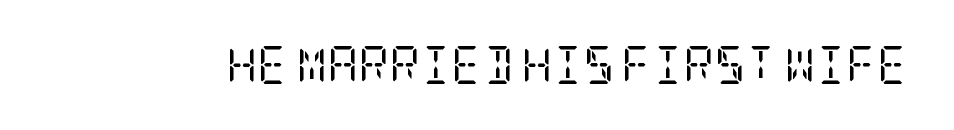
{"serif": "yes", "italic": "no", "bold": "no", "weight": "regular", "width": "condensed", "stroke_contrast": "low", "x_height": "large", "underline": "no", "letter_spacing": "normal", "letter_spacing_em": 0.0, "glyph_px": 38}
